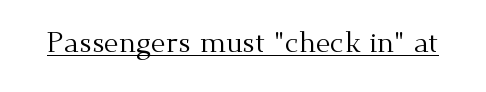
{"serif": "yes", "italic": "no", "bold": "no", "weight": "regular", "width": "normal", "stroke_contrast": "medium", "x_height": "small", "monospaced": "no", "underline": "yes", "letter_spacing": "normal", "letter_spacing_em": 0.0, "glyph_px": 29}
